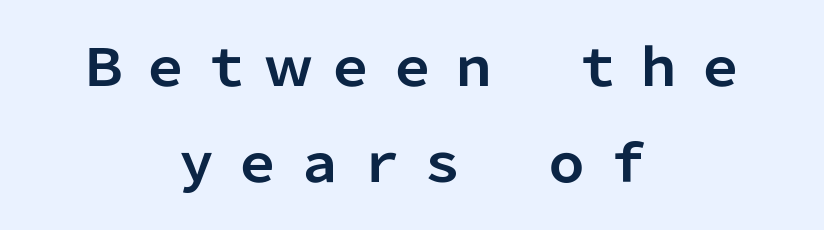
The image shows 51 px bold sans-serif type, upright; set centered, line spacing 1.88x, unusually wide letter spacing (+0.21 em), not underlined; low stroke contrast and a medium x-height.
